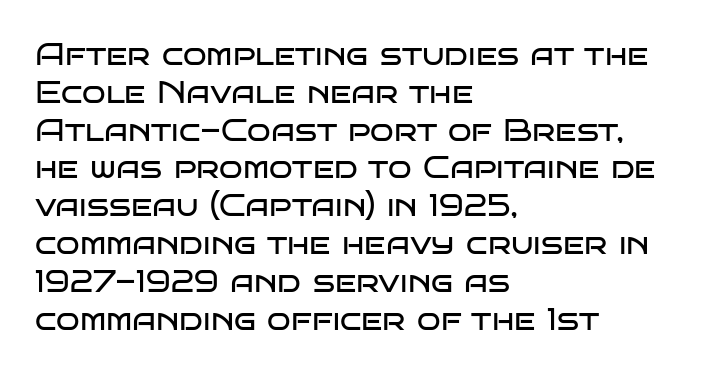
The image shows 31 px regular-weight, wide sans-serif type, upright; set left-aligned, line spacing 1.22x, normal letter spacing, not underlined; low stroke contrast and a large x-height.
